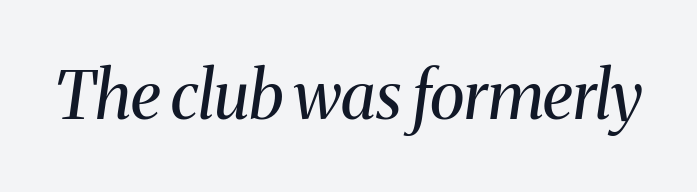
Is this a fixed-width face? No — the glyphs have proportional, varying widths. Observe the lean: these are italic letterforms. Stroke terminals: seriffed. Is the type heavy? It reads as light-to-regular instead.
